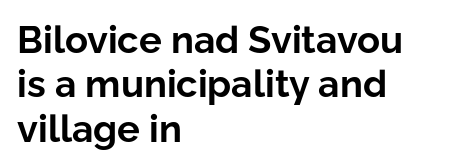
The image shows 38 px bold sans-serif type, upright; set left-aligned, line spacing 1.17x, normal letter spacing, not underlined; low stroke contrast and a medium x-height.
